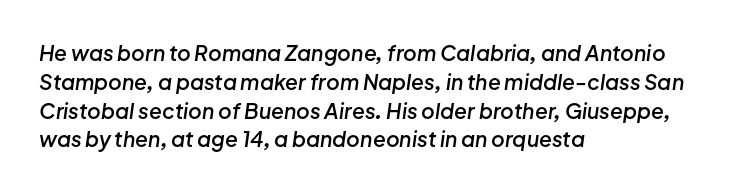
Q: Is the text bold? A: Semi-bold.
Q: Is the text italic (slanted)? A: Yes, it leans right by about 8 degrees.
Q: Is the text underlined? A: No.
Q: How is the paragraph aligned? A: Left-aligned.
Q: Is the spacing between letters normal or unusually wide? A: Normal.
Q: Is the spacing between lines tight, normal or loose? A: Normal.
